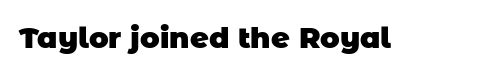
Regarding serifs, this sample does without them. Note the varied advance widths — an 'i' is clearly narrower than an 'm'. Glance below the letters and you will spot only blank space. Between one letter and the next there's only the usual sliver of space. Strokes here are thick enough to call this a true bold.
